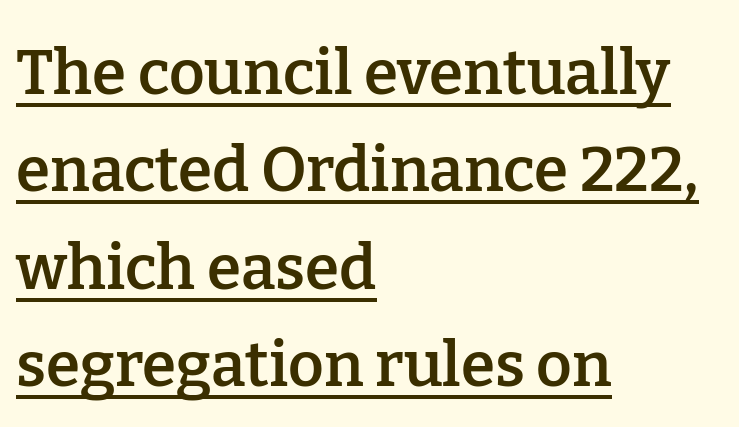
Does the copy run flush right? No — it runs flush left. The specimen includes a rule beneath the text block's lines. The block of text has a typical density, with ordinary space between rows. The type sits square on the baseline with zero lean. This sample uses plain, unmodified letter spacing.
